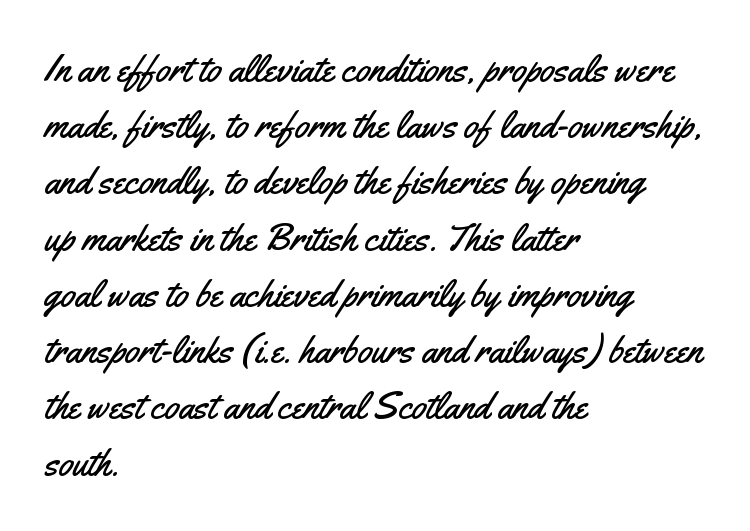
Words appear dense and cohesive because spacing is normal. Casual observation: everything's shoved over to the left. The passage shown is not underscored anywhere. This sample has the flowing, uneven cadence of proportional lettering. The glyphs in this specimen are sans serif.
